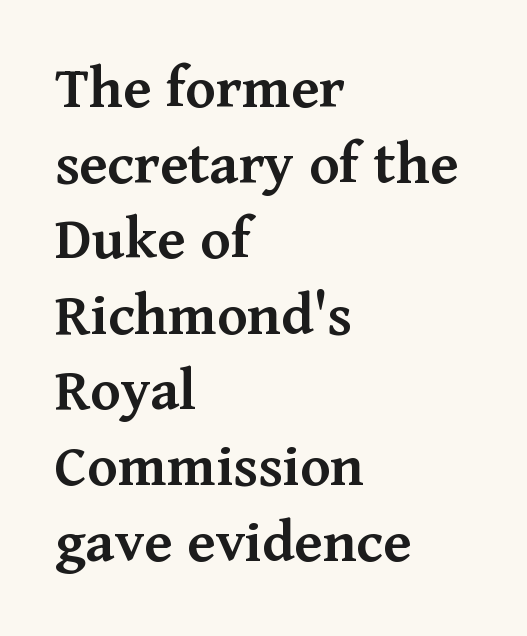
The image shows 63 px semibold serif type, upright; set left-aligned, line spacing 1.2x, normal letter spacing, not underlined; medium stroke contrast and a medium x-height.
